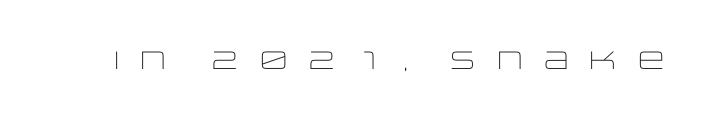
The image shows 25 px text type, upright; set unusually wide letter spacing (+0.38 em), not underlined.
